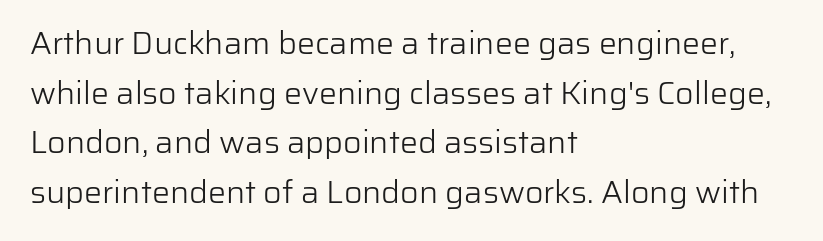
{"serif": "no", "italic": "no", "bold": "no", "weight": "light", "width": "normal", "stroke_contrast": "low", "x_height": "medium", "monospaced": "no", "underline": "no", "align": "left", "line_spacing": "normal", "line_spacing_ratio": 1.55, "letter_spacing": "normal", "letter_spacing_em": 0.0, "glyph_px": 32}
